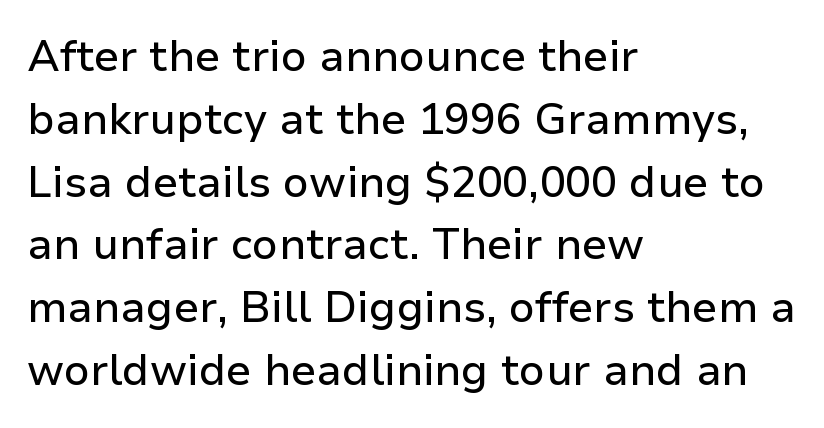
Just letters on the line, the space beneath them empty. Which margin do the lines hug? The left one — the right edge is uneven. A roman cut, with each character standing at attention. Character widths vary here, with narrow letters taking less room than wide ones.
